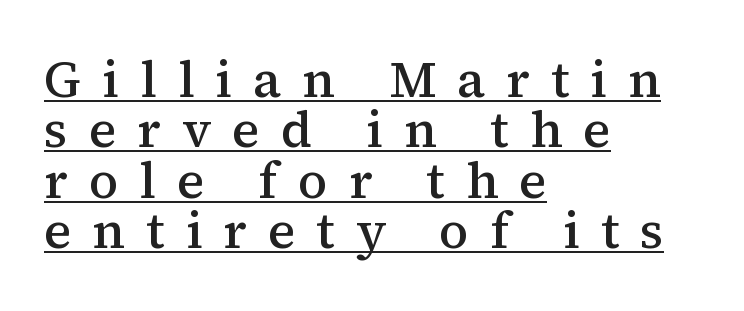
The image shows 51 px semibold serif type, upright; set left-aligned, tight line spacing (0.99x), unusually wide letter spacing (+0.41 em), underlined; medium stroke contrast and a medium x-height.
